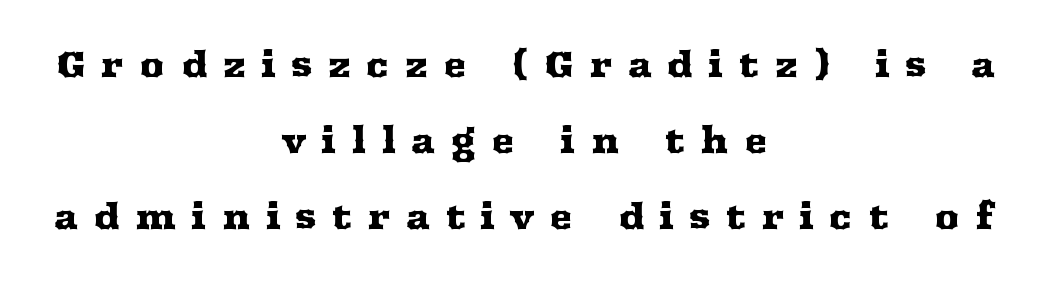
The image shows 35 px wide serif type, upright; set centered, loose line spacing (2.17x), unusually wide letter spacing (+0.44 em), not underlined; medium stroke contrast and a medium x-height.
